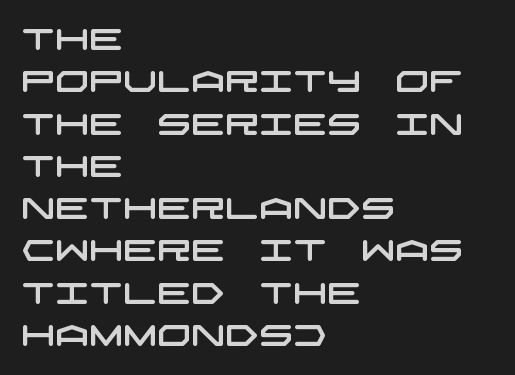
The image shows 30 px wide sans-serif type; set left-aligned, normal line spacing (1.41x), normal letter spacing, not underlined; low stroke contrast and a large x-height.
